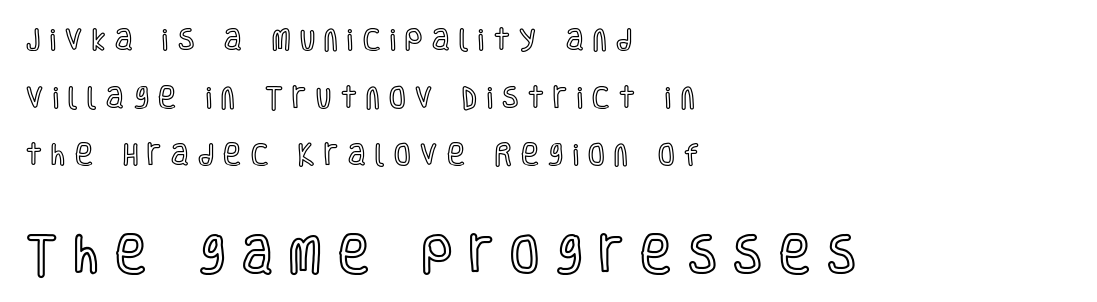
Decoration check: the copy has no underline. The passage shown has open, widely tracked lettering throughout. Posture: straight, roman, zero tilt. The rag falls on the right side of this text block. One glance says open: line gaps are wider than usual. Is this a fixed-width face? No — the glyphs have proportional, varying widths.
